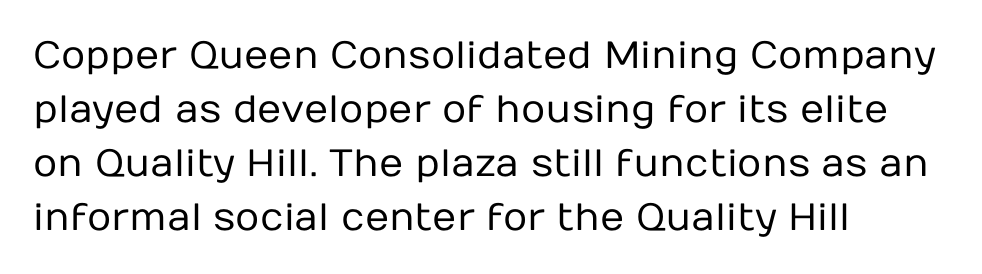
The image shows 38 px regular-weight sans-serif type, upright; set left-aligned, normal line spacing (1.42x), normal letter spacing, not underlined; low stroke contrast and a medium x-height.
